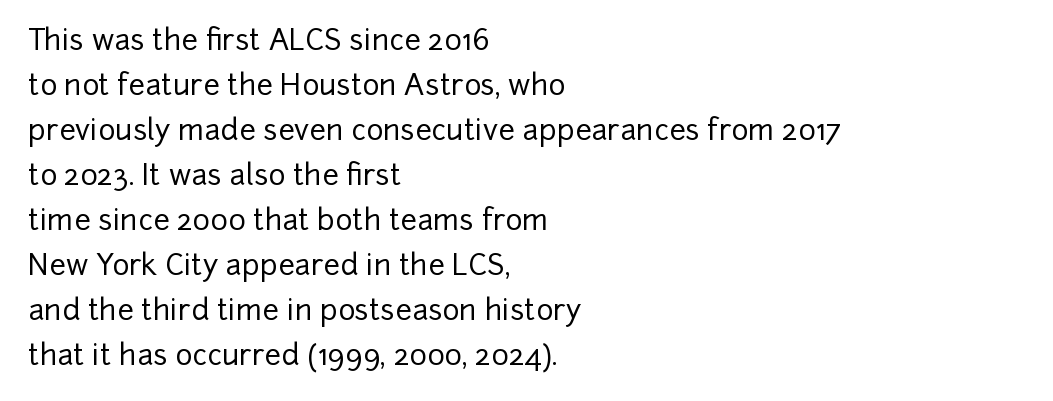
{"serif": "no", "italic": "no", "width": "normal", "stroke_contrast": "low", "x_height": "medium", "monospaced": "no", "underline": "no", "align": "left", "line_spacing": "normal", "line_spacing_ratio": 1.55, "letter_spacing": "normal", "letter_spacing_em": 0.0, "glyph_px": 29}
